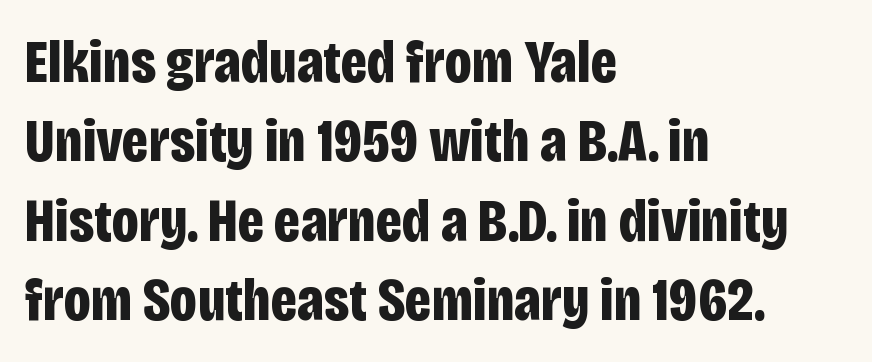
{"serif": "no", "italic": "no", "bold": "yes", "weight": "bold", "width": "condensed", "stroke_contrast": "low", "x_height": "large", "monospaced": "no", "underline": "no", "align": "left", "line_spacing": "normal", "line_spacing_ratio": 1.3, "letter_spacing": "normal", "letter_spacing_em": 0.0, "glyph_px": 61}
